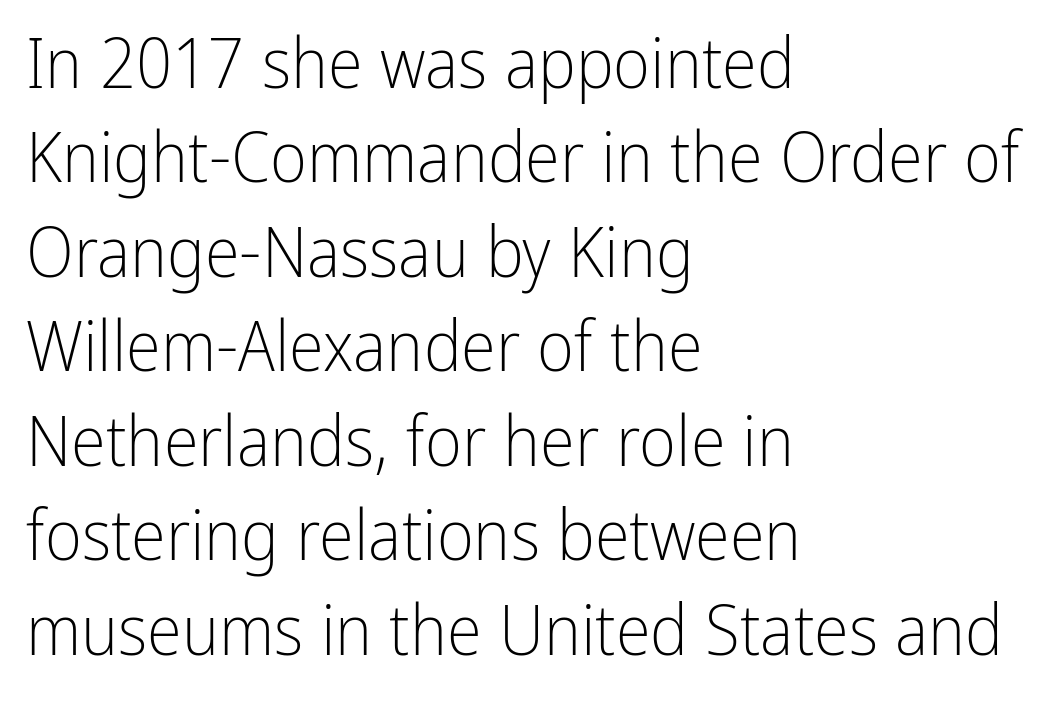
{"serif": "no", "italic": "no", "bold": "no", "weight": "light", "width": "condensed", "stroke_contrast": "low", "x_height": "medium", "monospaced": "no", "underline": "no", "align": "left", "line_spacing": "normal", "line_spacing_ratio": 1.33, "letter_spacing": "normal", "letter_spacing_em": 0.0, "glyph_px": 71}
